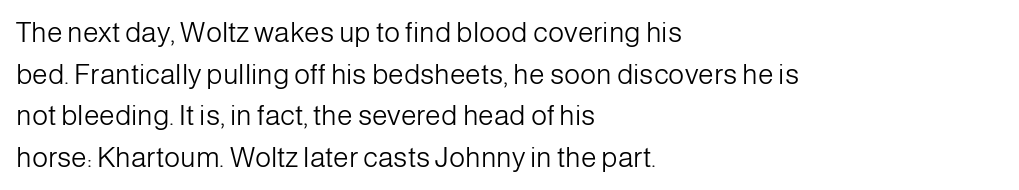
Q: Is the text bold? A: No.
Q: Is the text italic (slanted)? A: No, it is upright.
Q: Is the typeface a serif or a sans-serif typeface? A: Sans-serif.
Q: Is the text underlined? A: No.
Q: How is the paragraph aligned? A: Left-aligned.
Q: Is the spacing between letters normal or unusually wide? A: Normal.
Q: Is the spacing between lines tight, normal or loose? A: Normal.
Q: Width (condensed, normal, or wide)? A: Normal.
Q: Stroke contrast? A: Low.
Q: x-height? A: Medium.
Q: Monospaced? A: No.
